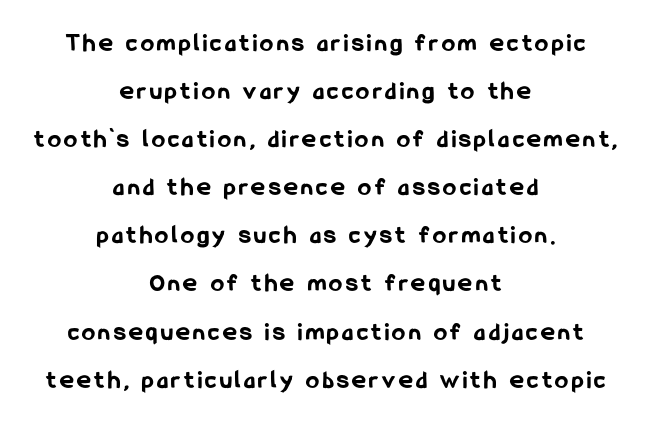
{"italic": "no", "bold": "yes", "underline": "no", "align": "center", "line_spacing_ratio": 1.85, "glyph_px": 26}
